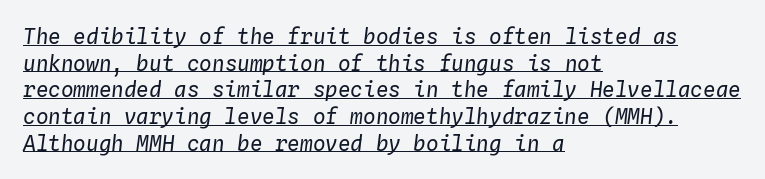
Is there an underline? Yes — a line sits under the letters. Which margin do the lines hug? The left one — the right edge is uneven. The passage shown is not bold in any degree. Slant detected: the letters are inclined. Compared with typical body copy, the letter spacing here is the same.
